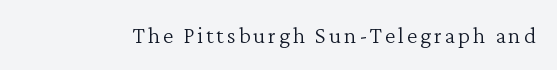
Only glyphs here, with clear space below each row. Posture: upright roman. The font is comparable to plain body text, perhaps lighter.
